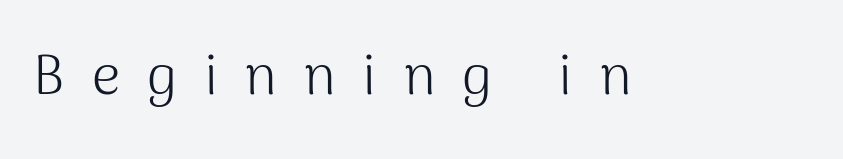
What stands out about the letter spacing? Its width — letters are far apart. Observe the absence of serifs on each vertical stroke in this sample. The rendering uses natural spacing where letterforms have individual widths. Stems here are at most as thick as an everyday book face. Ascenders rise straight up at ninety degrees.
